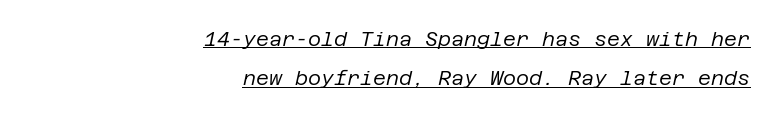
Q: Is the text bold? A: No.
Q: Is the text italic (slanted)? A: Yes, it leans right by about 12 degrees.
Q: Is the text underlined? A: Yes.
Q: How is the paragraph aligned? A: Right-aligned.
Q: Is the spacing between letters normal or unusually wide? A: Normal.
Q: Is the spacing between lines tight, normal or loose? A: Loose.
